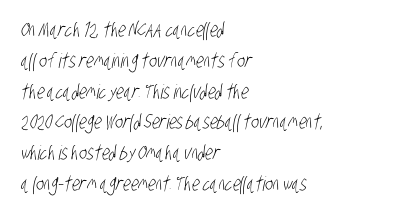
{"bold": "no", "underline": "no", "align": "left", "line_spacing": "normal", "line_spacing_ratio": 1.54, "letter_spacing": "normal", "letter_spacing_em": 0.0, "glyph_px": 20}
